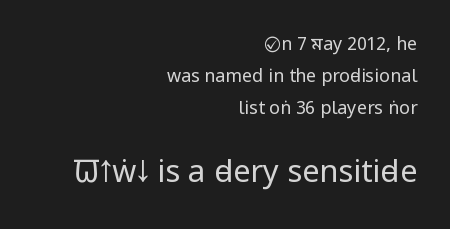
Q: Is the text bold? A: No.
Q: Is the text italic (slanted)? A: No, it is upright.
Q: Is the typeface a serif or a sans-serif typeface? A: Sans-serif.
Q: Is the text underlined? A: No.
Q: How is the paragraph aligned? A: Right-aligned.
Q: Is the spacing between letters normal or unusually wide? A: Normal.
Q: Which block of text is set in a larger size, the first (top) or the second (bottom)? A: The second (bottom) one.
Q: Width (condensed, normal, or wide)? A: Condensed.
Q: Stroke contrast? A: Low.
Q: x-height? A: Large.
Q: Monospaced? A: No.
